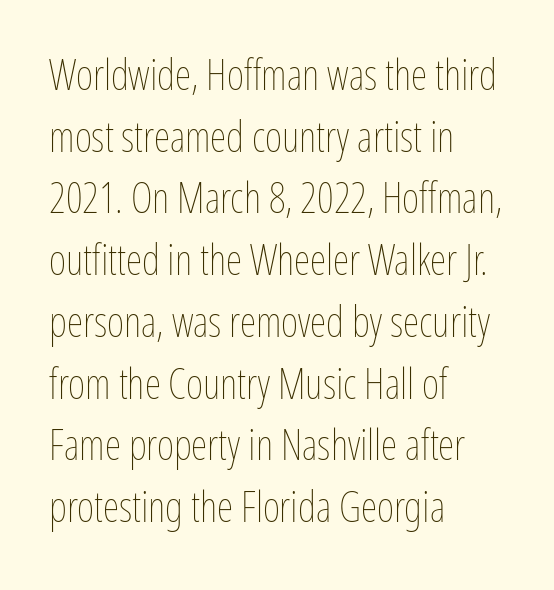
{"italic": "no", "bold": "no", "weight": "thin", "width": "condensed", "stroke_contrast": "low", "x_height": "medium", "monospaced": "no", "underline": "no", "align": "left", "line_spacing": "normal", "line_spacing_ratio": 1.47, "letter_spacing": "normal", "letter_spacing_em": 0.0, "glyph_px": 42}
